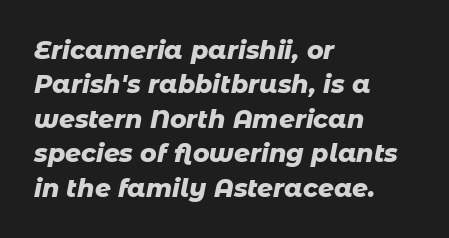
{"italic": "yes", "lean": "right", "slant_degrees": 11, "bold": "yes", "underline": "no", "align": "left", "line_spacing": "normal", "line_spacing_ratio": 1.38, "letter_spacing": "normal", "letter_spacing_em": 0.0, "glyph_px": 25}
